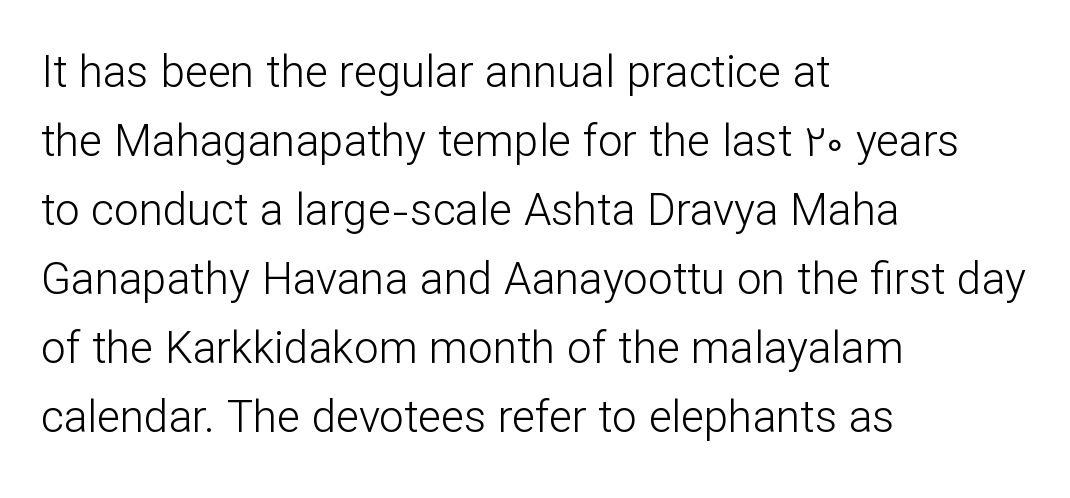
Q: Is the text bold? A: No.
Q: Is the text italic (slanted)? A: No, it is upright.
Q: Is the typeface a serif or a sans-serif typeface? A: Sans-serif.
Q: Is the text underlined? A: No.
Q: How is the paragraph aligned? A: Left-aligned.
Q: Is the spacing between letters normal or unusually wide? A: Normal.
Q: Is the spacing between lines tight, normal or loose? A: Normal.
Q: Width (condensed, normal, or wide)? A: Normal.
Q: Stroke contrast? A: Low.
Q: x-height? A: Medium.
Q: Monospaced? A: No.
